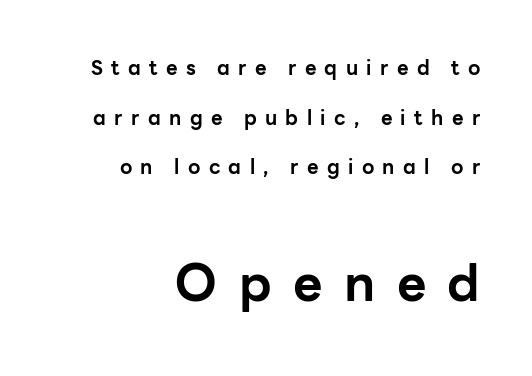
The image shows 51 px bold sans-serif type, upright; set right-aligned, loose line spacing (2.48x), unusually wide letter spacing (+0.42 em), not underlined; the second (bottom) block is 2.55x larger; low stroke contrast and a medium x-height.
